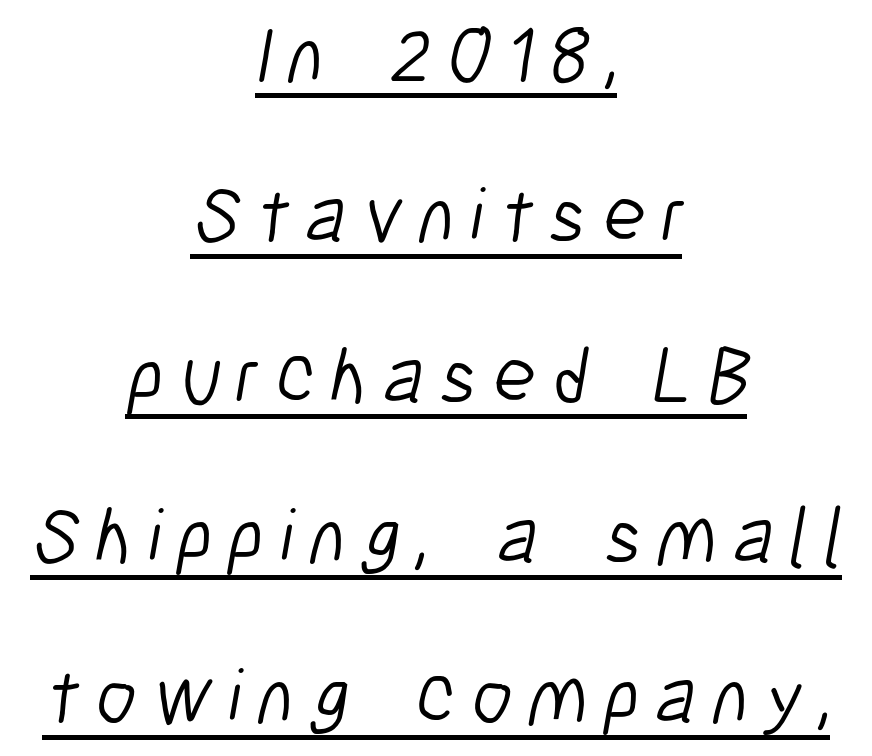
The image shows 79 px light, condensed sans-serif type; set centered, loose line spacing (2.03x), unusually wide letter spacing (+0.2 em), underlined; low stroke contrast and a medium x-height.
